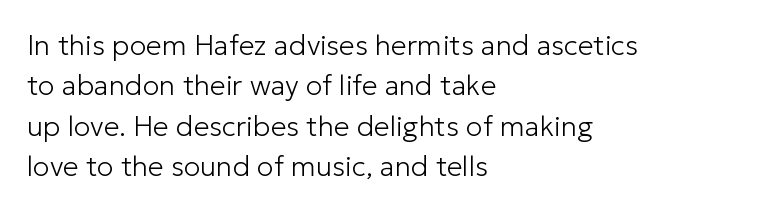
Style check: upright. Font category for this specimen: sans-serif. Regarding leading, the lines here are spaced in the standard way. Stroke thickness stays within the range of a standard reading face or lighter. The lines are quadded left.
